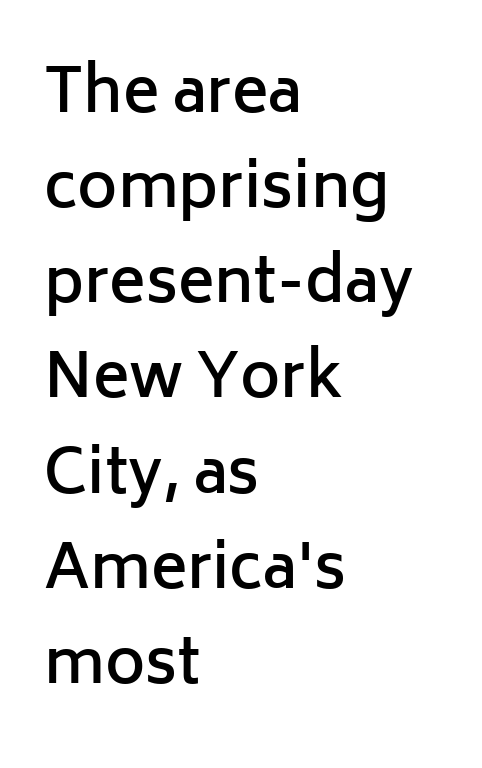
{"serif": "no", "italic": "no", "bold": "semi", "weight": "semibold", "width": "normal", "stroke_contrast": "low", "x_height": "medium", "monospaced": "no", "underline": "no", "align": "left", "line_spacing": "normal", "line_spacing_ratio": 1.56, "letter_spacing": "normal", "letter_spacing_em": 0.0, "glyph_px": 61}
